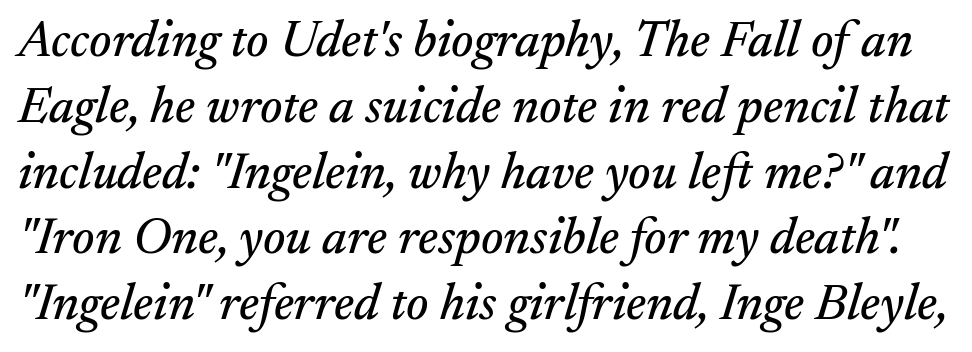
Spacing verdict: proportional, widths tailored to each character. This is serif lettering, the kind often seen in printed books. Reading down the column, the eye jumps a familiar distance to each next line. Just letters on the line, the space beneath them empty. Every character sits at an angle, as italics do.
